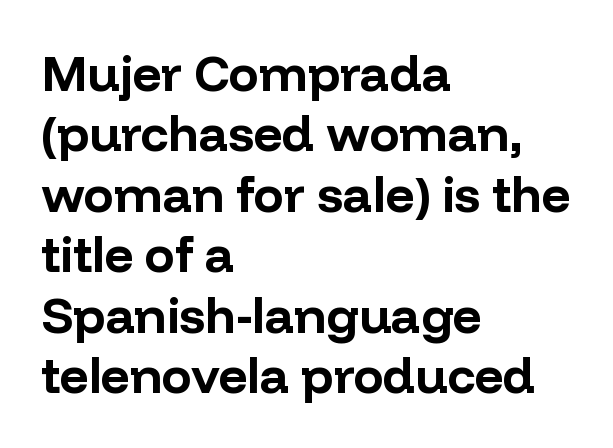
{"serif": "no", "italic": "no", "bold": "yes", "weight": "bold", "width": "normal", "stroke_contrast": "low", "x_height": "medium", "monospaced": "no", "underline": "no", "align": "left", "line_spacing_ratio": 1.21, "letter_spacing": "normal", "letter_spacing_em": 0.0, "glyph_px": 50}
